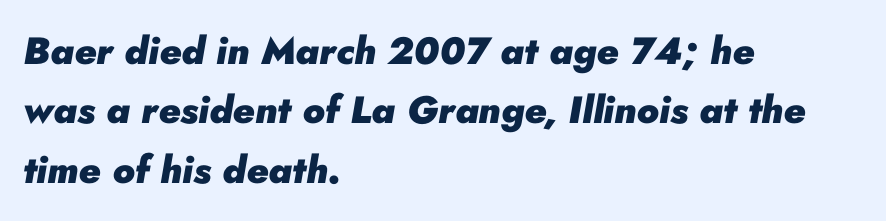
{"italic": "yes", "lean": "right", "slant_degrees": 10, "bold": "yes", "weight": "heavy", "width": "normal", "stroke_contrast": "low", "x_height": "small", "monospaced": "no", "underline": "no", "align": "left", "line_spacing": "normal", "line_spacing_ratio": 1.56, "letter_spacing": "normal", "letter_spacing_em": 0.0, "glyph_px": 38}
